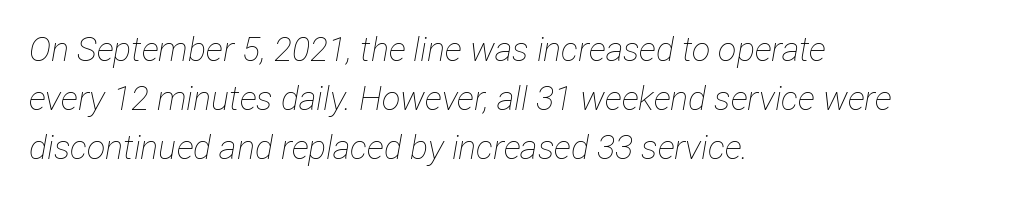
The image shows 34 px thin, condensed type, italic (leaning right); set left-aligned, normal line spacing (1.44x), normal letter spacing, not underlined; low stroke contrast and a medium x-height.
